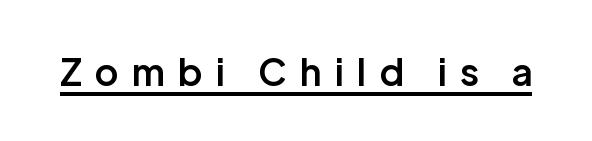
{"serif": "no", "italic": "no", "bold": "semi", "weight": "semibold", "width": "normal", "stroke_contrast": "low", "x_height": "medium", "monospaced": "no", "underline": "yes", "letter_spacing": "wide", "letter_spacing_em": 0.37, "glyph_px": 37}
